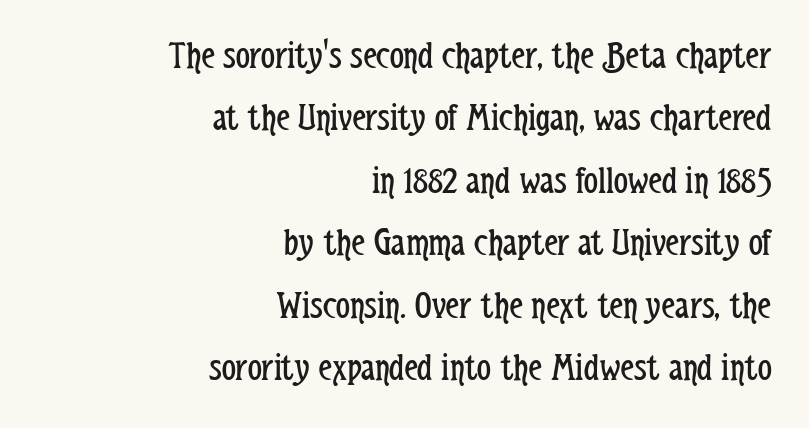
{"serif": "no", "italic": "no", "bold": "no", "weight": "regular", "width": "condensed", "stroke_contrast": "low", "x_height": "medium", "monospaced": "no", "underline": "no", "align": "right", "line_spacing": "normal", "line_spacing_ratio": 1.6, "letter_spacing": "normal", "letter_spacing_em": 0.0, "glyph_px": 39}
